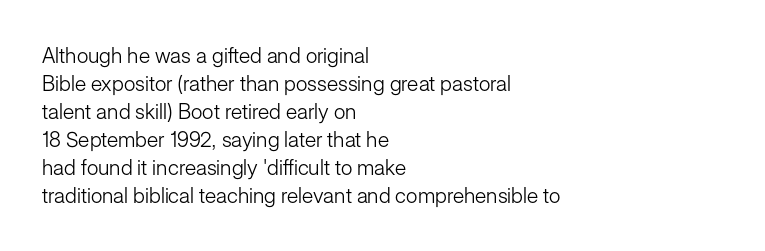
{"italic": "no", "bold": "no", "underline": "no", "align": "left", "line_spacing": "normal", "line_spacing_ratio": 1.33, "letter_spacing": "normal", "letter_spacing_em": 0.0, "glyph_px": 21}
